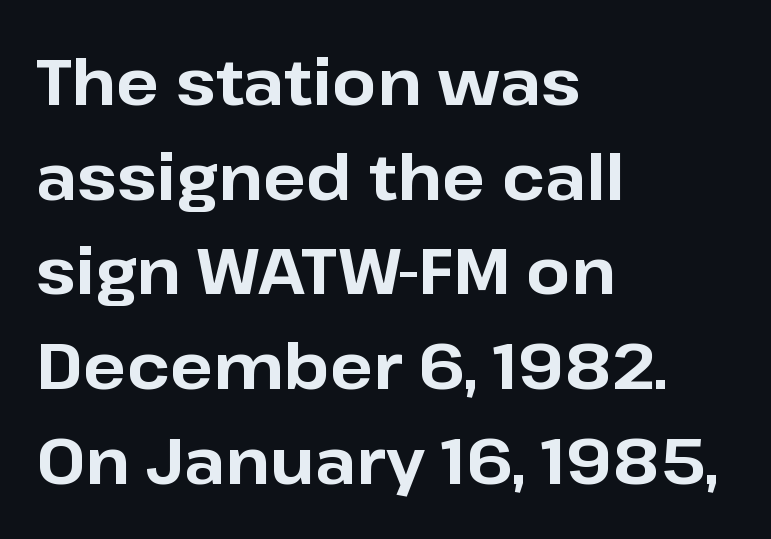
Q: Is the text bold? A: Yes.
Q: Is the text italic (slanted)? A: No, it is upright.
Q: Is the typeface a serif or a sans-serif typeface? A: Sans-serif.
Q: Is the text underlined? A: No.
Q: How is the paragraph aligned? A: Left-aligned.
Q: Is the spacing between letters normal or unusually wide? A: Normal.
Q: Is the spacing between lines tight, normal or loose? A: Normal.
Q: Width (condensed, normal, or wide)? A: Normal.
Q: Stroke contrast? A: Low.
Q: x-height? A: Medium.
Q: Monospaced? A: No.
